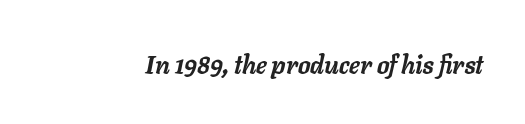
The image shows 25 px bold type, italic (leaning right); set normal letter spacing, not underlined.
